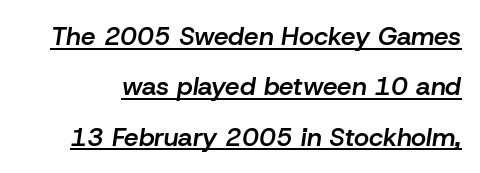
Q: Is the text bold? A: Semi-bold.
Q: Is the text italic (slanted)? A: Yes, it leans right by about 8 degrees.
Q: Is the text underlined? A: Yes.
Q: Is the spacing between letters normal or unusually wide? A: Normal.
Q: Is the spacing between lines tight, normal or loose? A: Loose.
